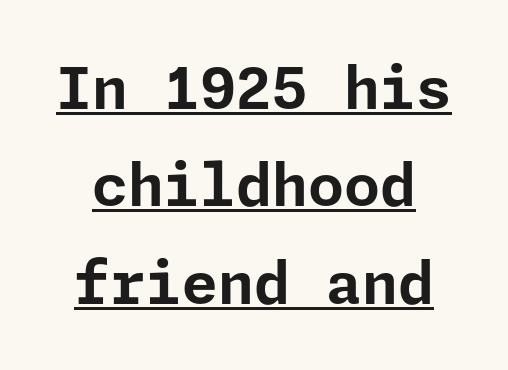
The image shows 58 px bold sans-serif type, upright; set normal line spacing (1.68x), normal letter spacing, underlined; low stroke contrast and a medium x-height.
